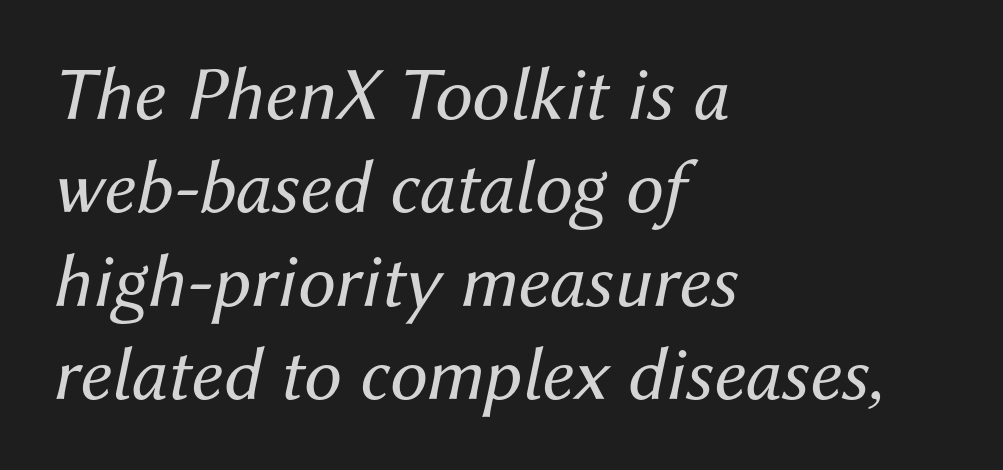
Q: Is the text bold? A: No.
Q: Is the text italic (slanted)? A: Yes, it leans right by about 12 degrees.
Q: Is the text underlined? A: No.
Q: How is the paragraph aligned? A: Left-aligned.
Q: Is the spacing between letters normal or unusually wide? A: Normal.
Q: Width (condensed, normal, or wide)? A: Normal.
Q: Stroke contrast? A: Medium.
Q: x-height? A: Medium.
Q: Monospaced? A: No.
